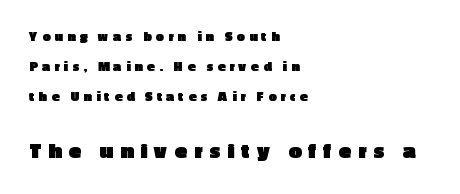
{"italic": "no", "bold": "yes", "underline": "no", "align": "left", "line_spacing": "loose", "line_spacing_ratio": 2.15, "letter_spacing": "wide", "letter_spacing_em": 0.32, "larger_block": "second", "size_ratio": 1.64, "glyph_px": 23}
